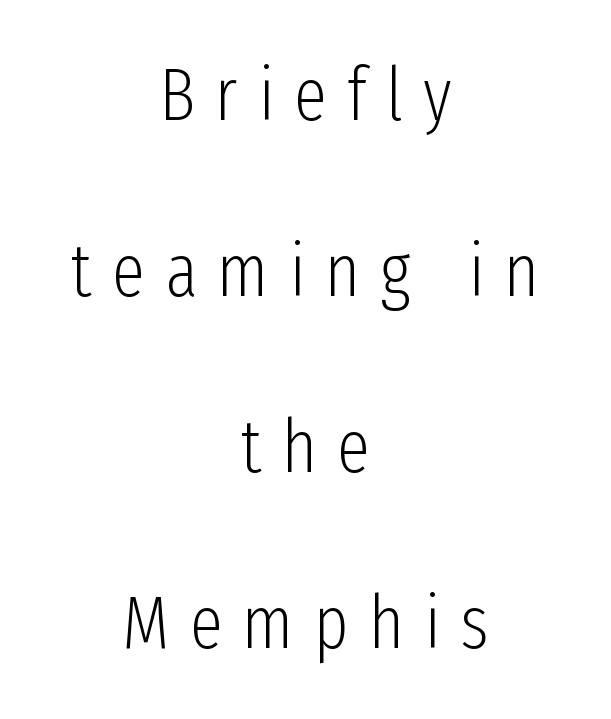
The image shows 74 px light, condensed sans-serif type, upright; set centered, loose line spacing (2.38x), unusually wide letter spacing (+0.27 em), not underlined; low stroke contrast and a medium x-height.
